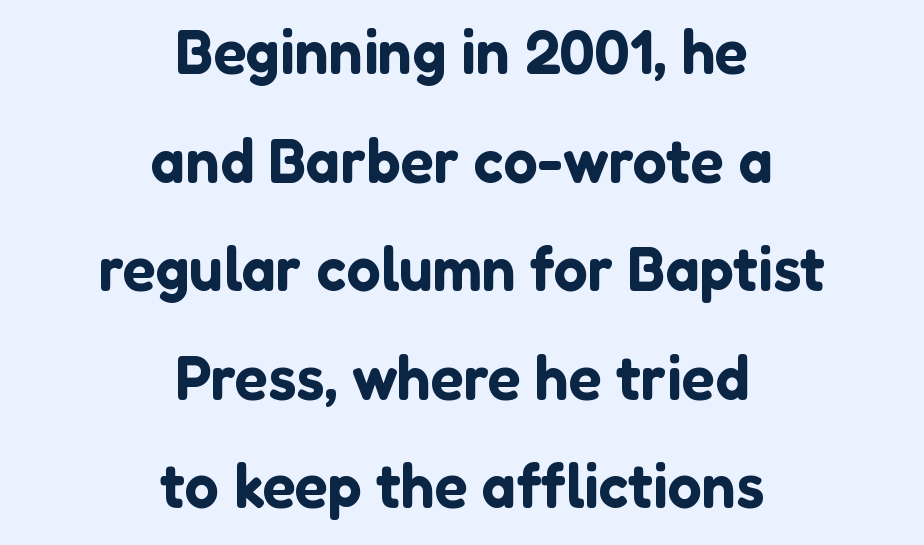
Check the space under the baseline: it is left empty. Nothing unusual about the tracking: characters are spaced as the font intends. Does the copy run flush right? No — it is centered line by line. You could not count columns in this text — the font is proportionally spaced. Look at the bottom of the vertical strokes: they stop flat, with no serifs.
